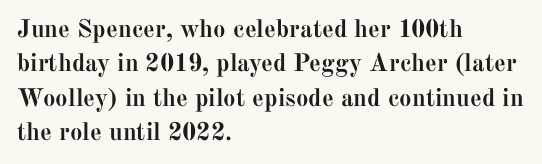
{"italic": "no", "bold": "yes", "underline": "no", "align": "left", "line_spacing": "normal", "line_spacing_ratio": 1.38, "letter_spacing": "normal", "letter_spacing_em": 0.0, "glyph_px": 25}
